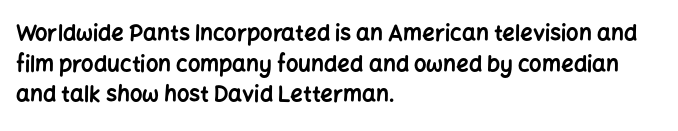
{"italic": "no", "bold": "yes", "underline": "no", "align": "left", "line_spacing": "normal", "line_spacing_ratio": 1.39, "letter_spacing": "normal", "letter_spacing_em": 0.0, "glyph_px": 22}
